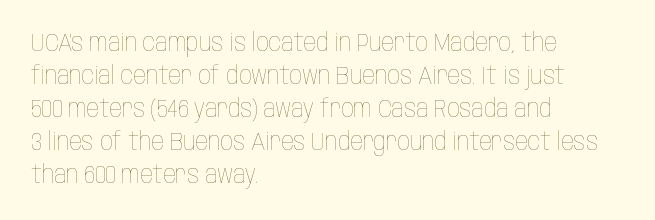
The setting favours the left margin, as ordinary paragraphs usually do. The letters stand upright; this is a roman face. Does the leading feel generous? No, just average. The passage shown has conventional tracking throughout. Each stroke keeps to a modest, everyday thickness or less.
